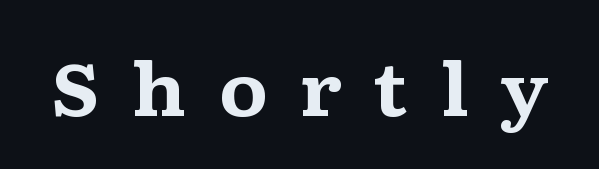
Underline: absent. Does the weight exceed regular? Yes, all the way to bold. What stands out about the letter spacing? Its width — letters are far apart. The typography opts for an upright posture over an oblique one. Spacing verdict: proportional, widths tailored to each character.
